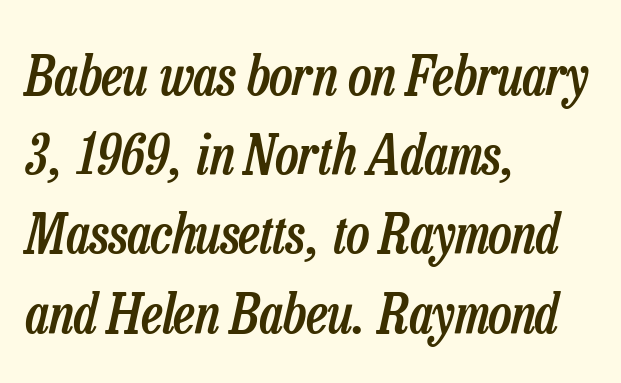
A typesetter would call this proportional, since set widths differ per character. Is the type bold? Partly — it's a semibold, heavier than regular but not fully bold. The gap between lines stays unmarked. This is oblique type, the kind used for emphasis or titles. Compared with a centered layout, this one pins lines to the left instead. Tracking value appears to be zero — textbook default spacing.
